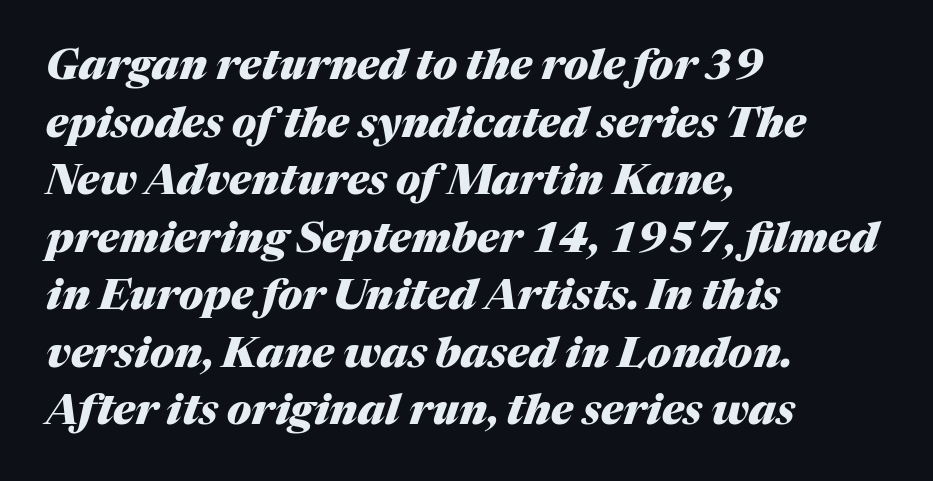
The letters advance in unequal steps, a hallmark of proportional type. Nothing unusual about the tracking: characters are spaced as the font intends. Regular leading. When letters slant like this, we call the style italic. The specimen omits any rule beneath the text block's lines. In terms of weight, the rendering is a true, heavy bold.
